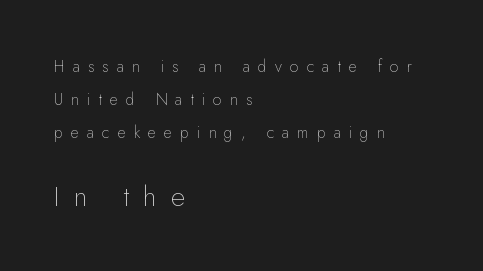
Q: Is the text bold? A: No.
Q: Is the text italic (slanted)? A: No, it is upright.
Q: Is the typeface a serif or a sans-serif typeface? A: Sans-serif.
Q: Is the text underlined? A: No.
Q: How is the paragraph aligned? A: Left-aligned.
Q: Is the spacing between letters normal or unusually wide? A: Unusually wide.
Q: Is the spacing between lines tight, normal or loose? A: Loose.
Q: Which block of text is set in a larger size, the first (top) or the second (bottom)? A: The second (bottom) one.
Q: Width (condensed, normal, or wide)? A: Normal.
Q: Stroke contrast? A: Low.
Q: x-height? A: Small.
Q: Monospaced? A: No.
